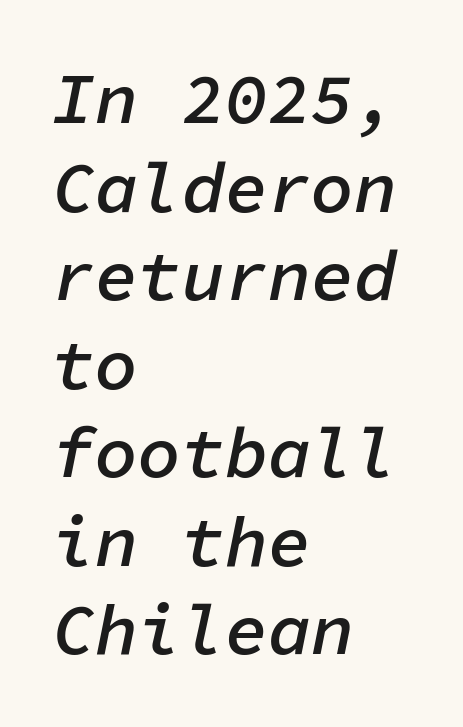
{"italic": "yes", "lean": "right", "slant_degrees": 11, "bold": "semi", "weight": "semibold", "width": "normal", "stroke_contrast": "low", "x_height": "medium", "monospaced": "yes", "underline": "no", "align": "left", "line_spacing_ratio": 1.23, "letter_spacing": "normal", "letter_spacing_em": 0.0, "glyph_px": 72}
